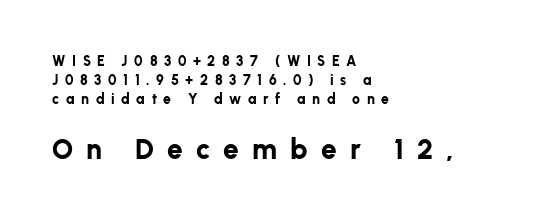
{"serif": "no", "italic": "no", "bold": "yes", "weight": "bold", "width": "normal", "stroke_contrast": "low", "x_height": "medium", "monospaced": "no", "underline": "no", "align": "left", "line_spacing": "normal", "line_spacing_ratio": 1.36, "letter_spacing": "wide", "letter_spacing_em": 0.47, "larger_block": "second", "size_ratio": 2.0, "glyph_px": 28}
